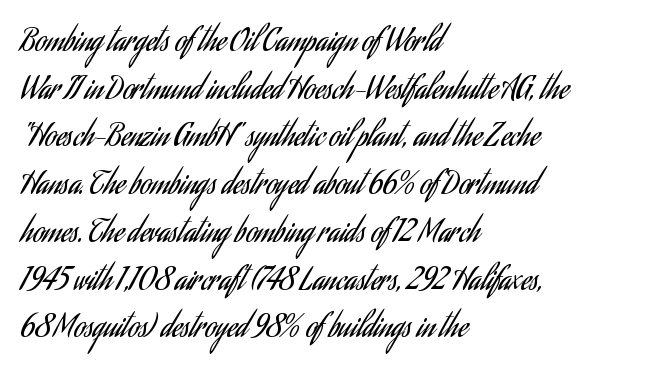
Q: Is the text bold? A: No.
Q: Is the text italic (slanted)? A: Yes.
Q: Is the typeface a serif or a sans-serif typeface? A: Sans-serif.
Q: Is the text underlined? A: No.
Q: How is the paragraph aligned? A: Left-aligned.
Q: Is the spacing between letters normal or unusually wide? A: Normal.
Q: Is the spacing between lines tight, normal or loose? A: Normal.
Q: Width (condensed, normal, or wide)? A: Condensed.
Q: Stroke contrast? A: Low.
Q: x-height? A: Small.
Q: Monospaced? A: No.
